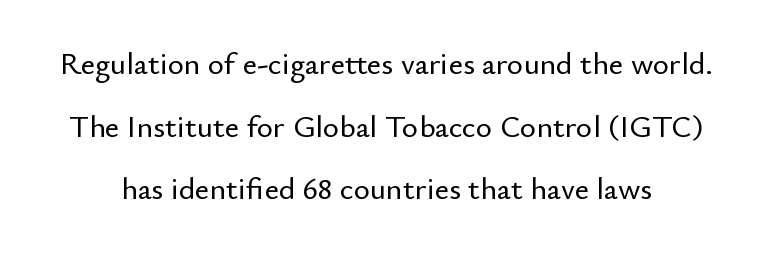
Tracking here is standard; glyphs follow each other at the usual distance. Is there much room between lines? Yes — plenty of vertical air separates them. In terms of posture, this sample is upright. Nothing sits at the stroke ends, so this counts as sans-serif. Each letter keeps its own natural width here, so spacing adapts to shape.
